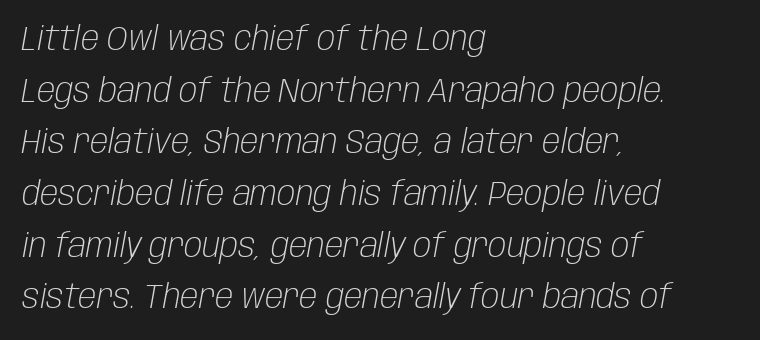
Q: Is the text bold? A: No.
Q: Is the text italic (slanted)? A: Yes, it leans right by about 10 degrees.
Q: Is the text underlined? A: No.
Q: How is the paragraph aligned? A: Left-aligned.
Q: Is the spacing between letters normal or unusually wide? A: Normal.
Q: Is the spacing between lines tight, normal or loose? A: Normal.
Q: Width (condensed, normal, or wide)? A: Condensed.
Q: Stroke contrast? A: Low.
Q: x-height? A: Large.
Q: Monospaced? A: No.
